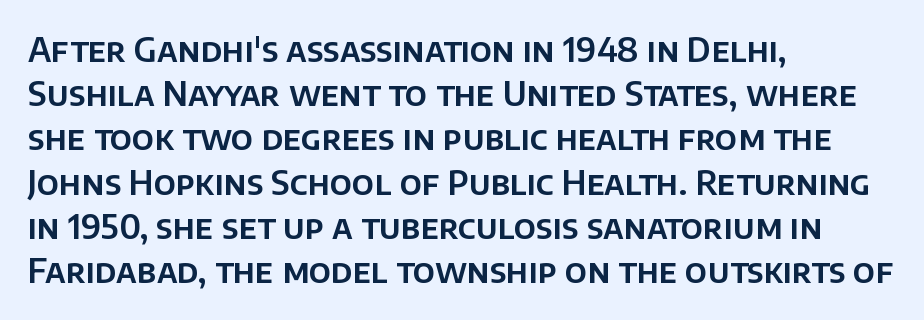
The image shows 33 px sans-serif type, upright; set left-aligned, normal line spacing (1.34x), normal letter spacing, not underlined; low stroke contrast and a large x-height.
